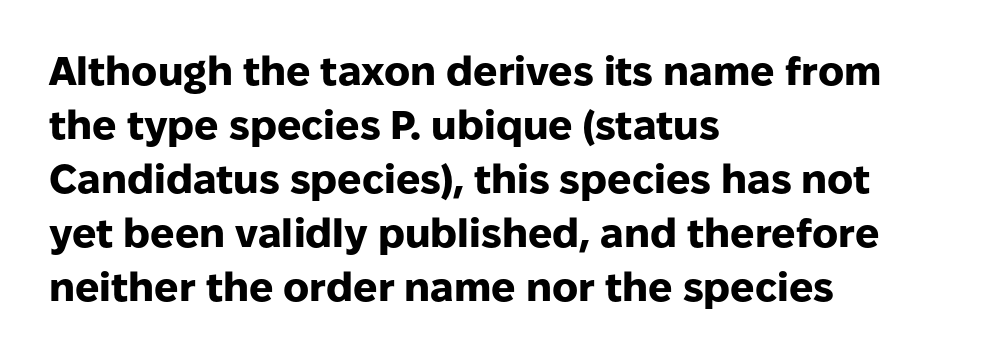
{"serif": "no", "italic": "no", "bold": "yes", "weight": "heavy", "width": "normal", "stroke_contrast": "low", "x_height": "medium", "monospaced": "no", "underline": "no", "align": "left", "line_spacing": "normal", "line_spacing_ratio": 1.35, "letter_spacing": "normal", "letter_spacing_em": 0.0, "glyph_px": 40}
